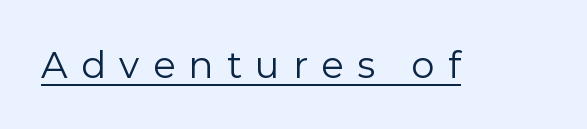
Classification — sans serif. The words here are underlined. The rendering uses natural spacing where letterforms have individual widths. Think standard paragraph weight, or any step lighter than that. The letters are spread apart with noticeably loose tracking.
